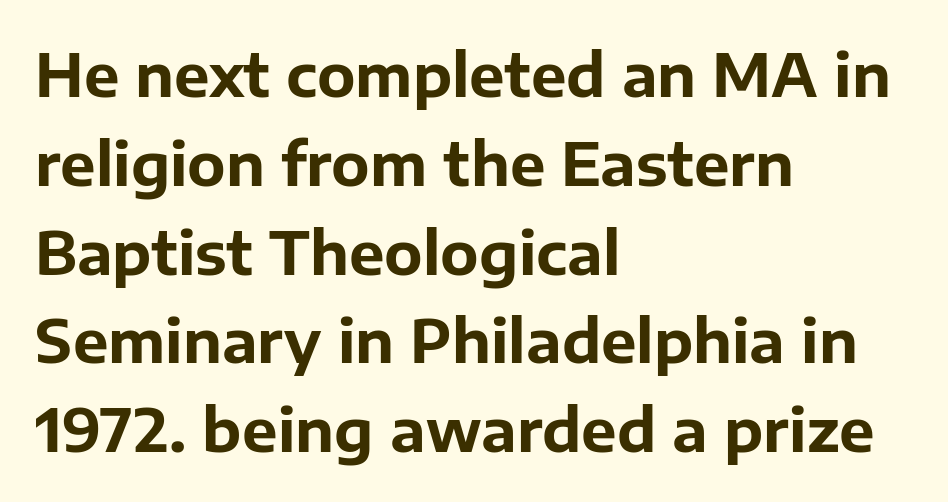
{"serif": "no", "italic": "no", "bold": "yes", "weight": "bold", "width": "normal", "stroke_contrast": "low", "x_height": "medium", "monospaced": "no", "underline": "no", "align": "left", "line_spacing": "normal", "line_spacing_ratio": 1.48, "letter_spacing": "normal", "letter_spacing_em": 0.0, "glyph_px": 60}
